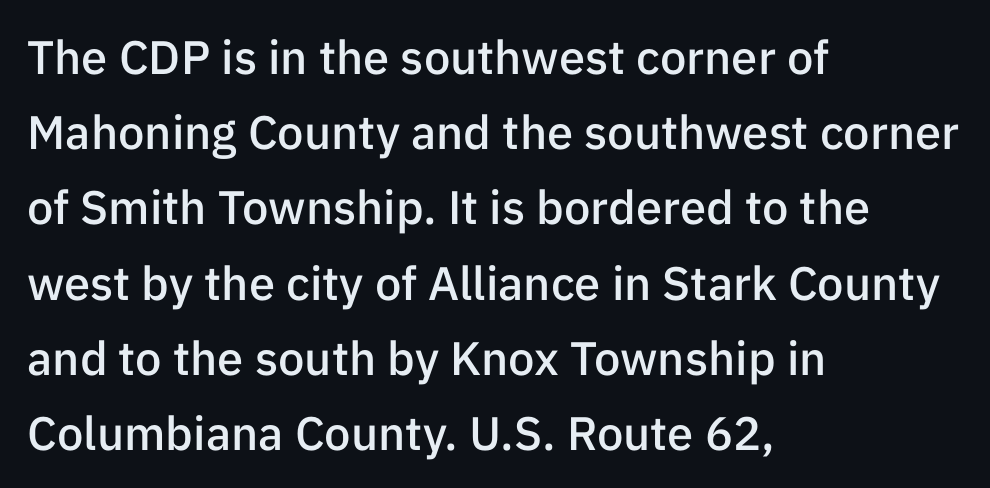
The image shows 47 px semibold sans-serif type, upright; set left-aligned, normal line spacing (1.6x), normal letter spacing, not underlined; low stroke contrast and a medium x-height.
